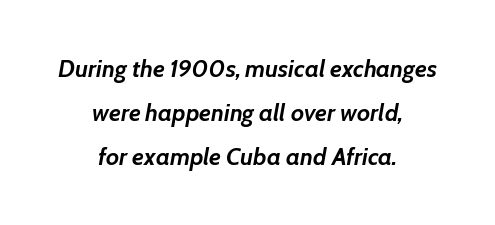
Q: Is the text bold? A: Yes.
Q: Is the text italic (slanted)? A: Yes, it leans right by about 7 degrees.
Q: Is the text underlined? A: No.
Q: How is the paragraph aligned? A: Centered.
Q: Is the spacing between letters normal or unusually wide? A: Normal.
